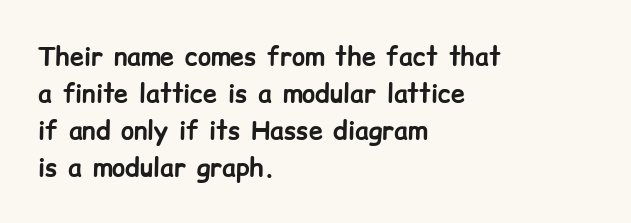
Horizontally, the lines are justified to the leading edge only. These words are printed bold, with thick strokes throughout. These lines sit exactly where default settings would place them. Every character sits straight up, as roman type does. Beneath every word, the page is bare.
